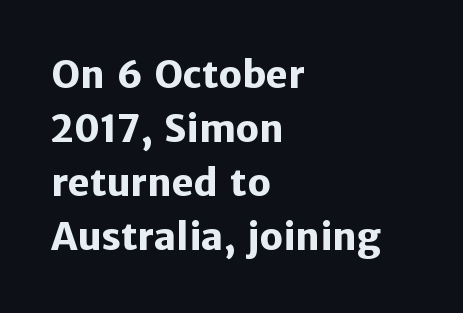
Q: Is the text bold? A: Yes.
Q: Is the text italic (slanted)? A: No, it is upright.
Q: Is the typeface a serif or a sans-serif typeface? A: Sans-serif.
Q: Is the text underlined? A: No.
Q: How is the paragraph aligned? A: Left-aligned.
Q: Is the spacing between letters normal or unusually wide? A: Normal.
Q: Is the spacing between lines tight, normal or loose? A: Normal.
Q: Width (condensed, normal, or wide)? A: Normal.
Q: Stroke contrast? A: Low.
Q: x-height? A: Medium.
Q: Monospaced? A: No.
